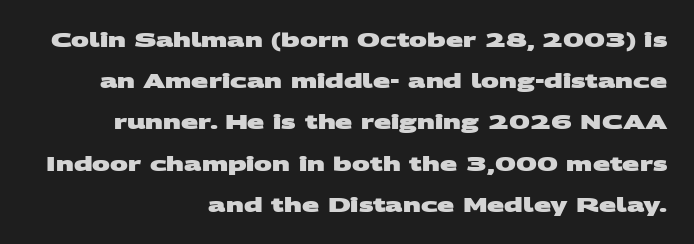
Q: Is the text bold? A: Yes.
Q: Is the text underlined? A: No.
Q: How is the paragraph aligned? A: Right-aligned.
Q: Is the spacing between letters normal or unusually wide? A: Normal.
Q: Is the spacing between lines tight, normal or loose? A: Loose.
